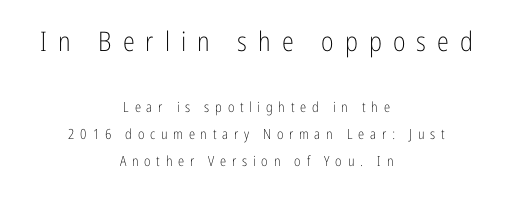
The rag falls on both sides of this text block equally. Two sizes are in play, and the larger belongs to the first block. Nobody drew a line under any word here. A light-to-regular cut is what we see here.
